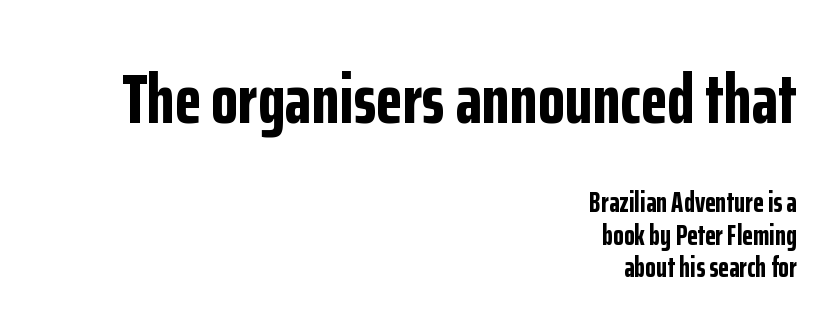
{"serif": "no", "italic": "no", "bold": "yes", "weight": "bold", "width": "condensed", "stroke_contrast": "low", "x_height": "medium", "monospaced": "no", "underline": "no", "align": "right", "line_spacing_ratio": 1.16, "letter_spacing": "normal", "letter_spacing_em": 0.0, "larger_block": "first", "size_ratio": 2.5, "glyph_px": 70}
